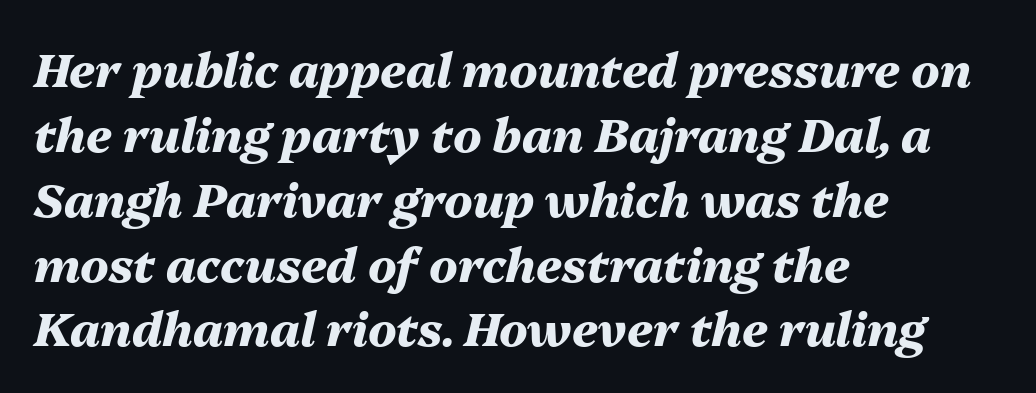
{"italic": "yes", "lean": "right", "slant_degrees": 13, "bold": "yes", "weight": "heavy", "width": "normal", "stroke_contrast": "medium", "x_height": "medium", "monospaced": "no", "underline": "no", "align": "left", "line_spacing": "normal", "line_spacing_ratio": 1.38, "letter_spacing": "normal", "letter_spacing_em": 0.0, "glyph_px": 47}
